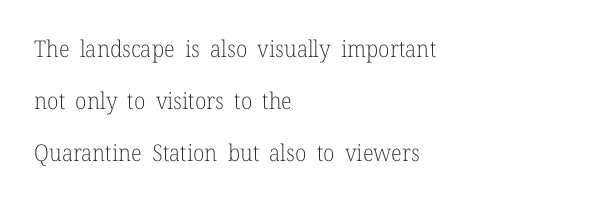
{"italic": "no", "bold": "no", "underline": "no", "align": "left", "line_spacing": "loose", "line_spacing_ratio": 2.26, "letter_spacing": "normal", "letter_spacing_em": 0.0, "glyph_px": 23}
